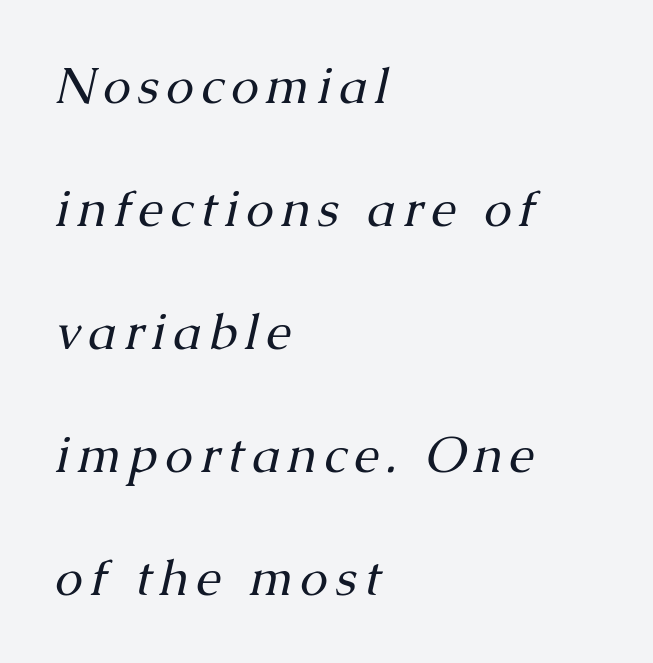
The image shows 50 px regular-weight serif type, italic (leaning right); set left-aligned, loose line spacing (2.46x), not underlined; medium stroke contrast and a medium x-height.
